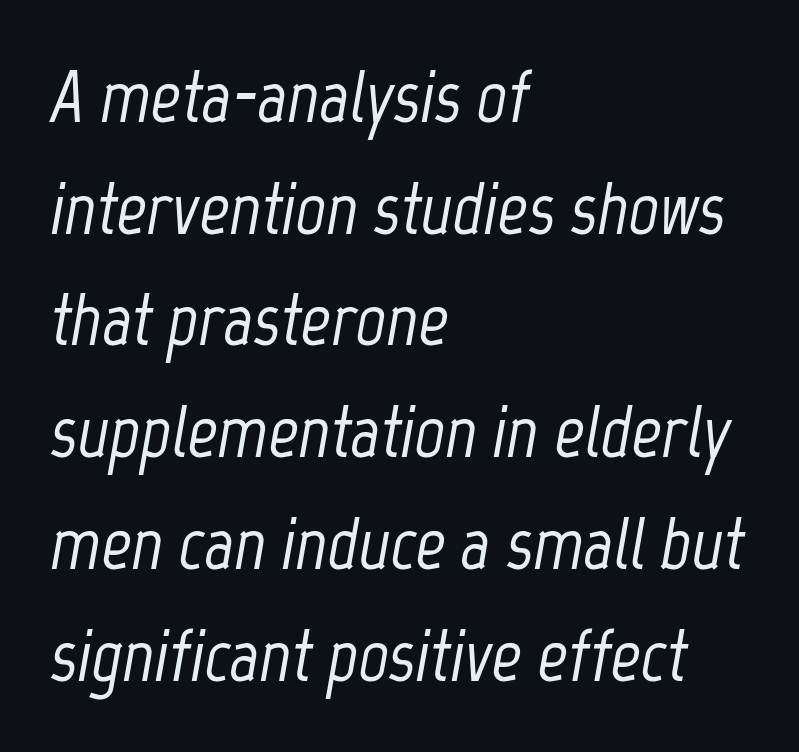
You could not count columns in this text — the font is proportionally spaced. These lines keep a tight, regular rhythm from letter to letter. Horizontal bands of white between lines are of average thickness. Rendered with sloped, italic letterforms.
